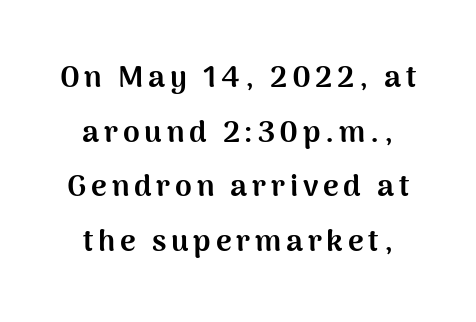
The image shows 30 px bold sans-serif type, upright; set centered, line spacing 1.82x, not underlined; medium stroke contrast and a medium x-height.
